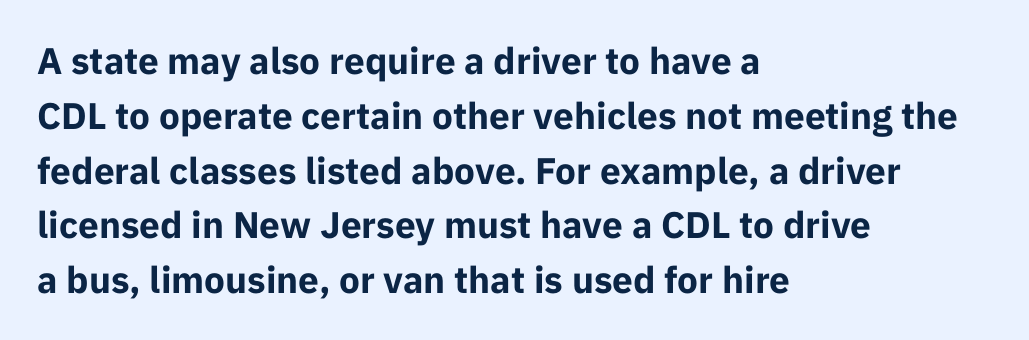
The image shows 37 px bold sans-serif type, upright; set left-aligned, normal line spacing (1.48x), normal letter spacing, not underlined; low stroke contrast and a medium x-height.
